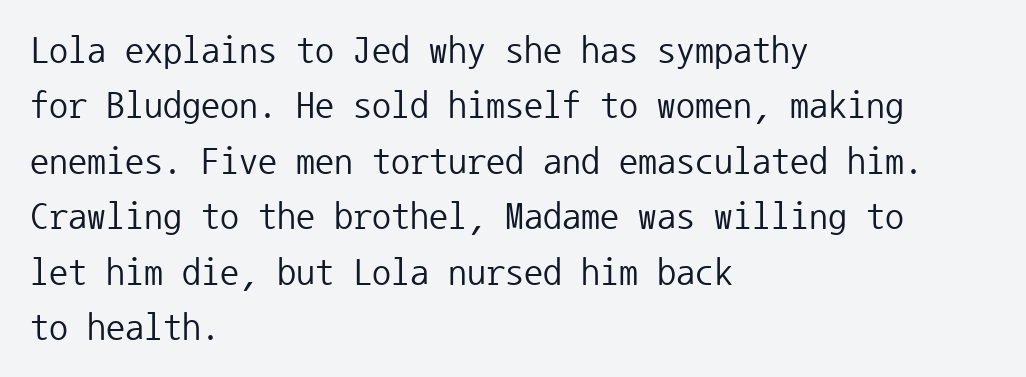
The image shows 38 px regular-weight sans-serif type, upright, monospaced; set left-aligned, normal line spacing (1.46x), normal letter spacing, not underlined; low stroke contrast and a medium x-height.
